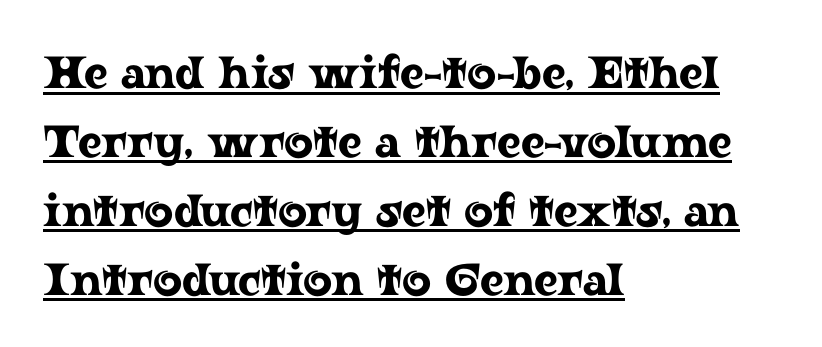
The image shows 45 px wide serif type, upright; set left-aligned, normal line spacing (1.53x), normal letter spacing, underlined; low stroke contrast and a medium x-height.
